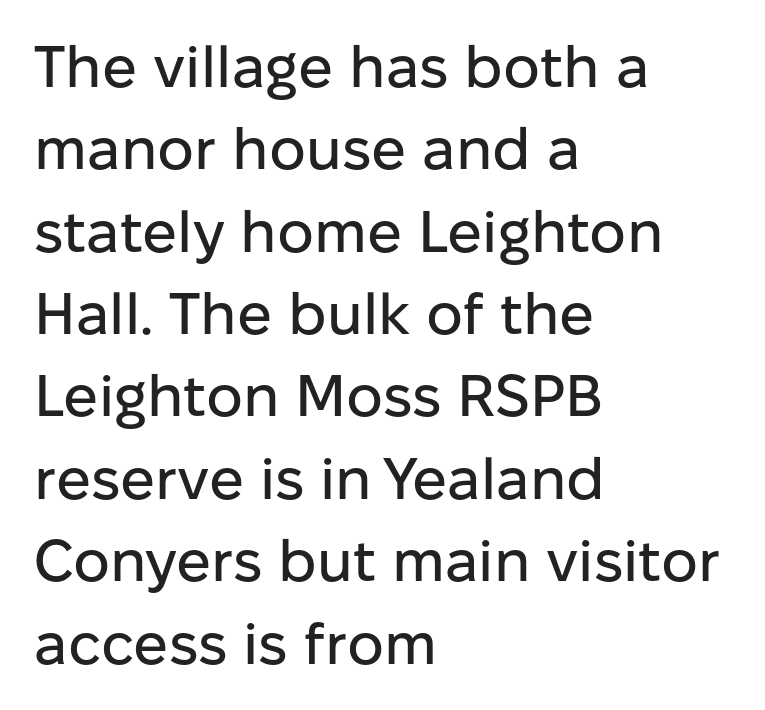
The image shows 58 px sans-serif type, upright; set left-aligned, normal line spacing (1.42x), normal letter spacing, not underlined; low stroke contrast and a medium x-height.
